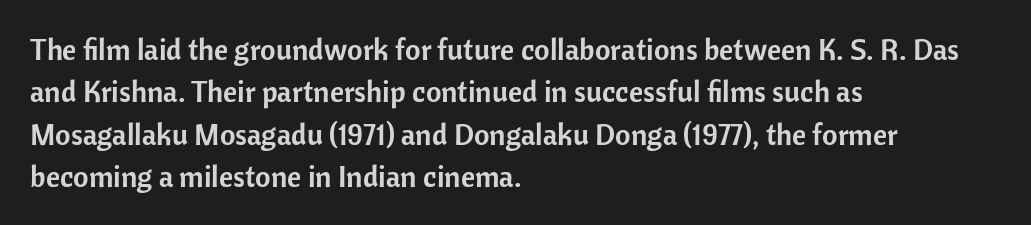
You can tell from the bare stems that sans-serif type was used. If you drew a line through each stem, it would be perfectly vertical. There is no visible air inserted between adjacent glyphs. Note the varied advance widths — an 'i' is clearly narrower than an 'm'.
